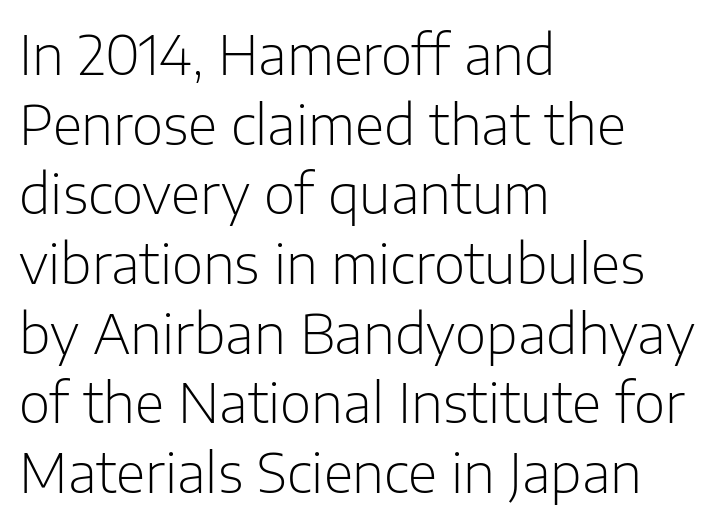
Q: Is the text bold? A: No.
Q: Is the text italic (slanted)? A: No, it is upright.
Q: Is the typeface a serif or a sans-serif typeface? A: Sans-serif.
Q: Is the text underlined? A: No.
Q: How is the paragraph aligned? A: Left-aligned.
Q: Is the spacing between letters normal or unusually wide? A: Normal.
Q: Is the spacing between lines tight, normal or loose? A: Normal.
Q: Width (condensed, normal, or wide)? A: Normal.
Q: Stroke contrast? A: Low.
Q: x-height? A: Medium.
Q: Monospaced? A: No.
